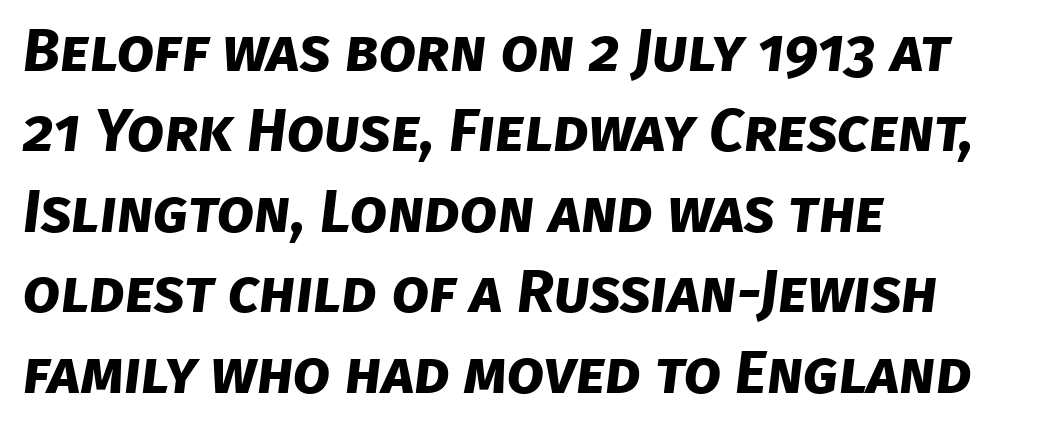
Q: Is the text bold? A: Yes.
Q: Is the typeface a serif or a sans-serif typeface? A: Sans-serif.
Q: Is the text underlined? A: No.
Q: How is the paragraph aligned? A: Left-aligned.
Q: Is the spacing between letters normal or unusually wide? A: Normal.
Q: Is the spacing between lines tight, normal or loose? A: Normal.
Q: Width (condensed, normal, or wide)? A: Normal.
Q: Stroke contrast? A: Low.
Q: x-height? A: Large.
Q: Monospaced? A: No.
